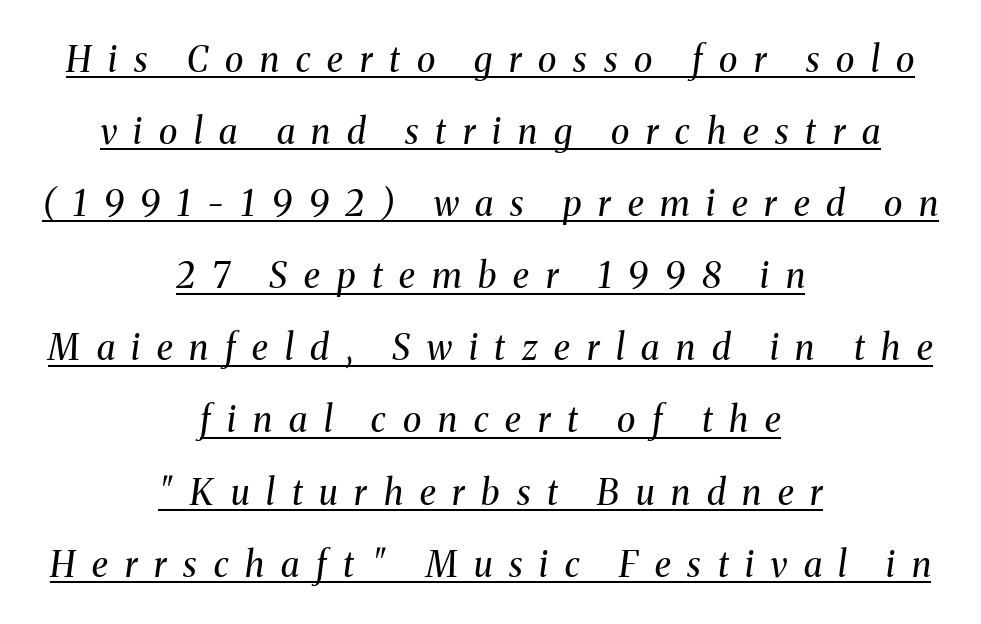
The image shows 35 px regular-weight serif type, italic (leaning right); set centered, loose line spacing (2.06x), unusually wide letter spacing (+0.48 em), underlined; medium stroke contrast and a medium x-height.
